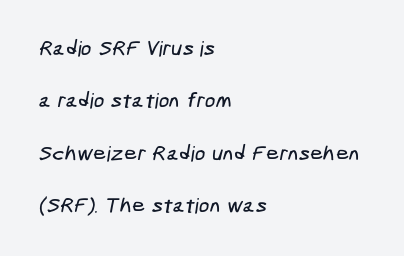
Q: Is the text underlined? A: No.
Q: How is the paragraph aligned? A: Left-aligned.
Q: Is the spacing between letters normal or unusually wide? A: Normal.
Q: Is the spacing between lines tight, normal or loose? A: Loose.
